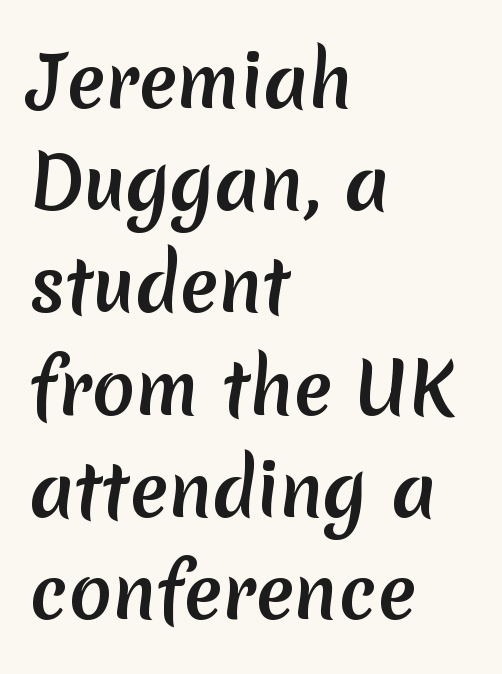
The lines sit at an ordinary, default distance from one another. A typesetter would label this face a sans. Default kerning and tracking; the words read as compact shapes. The strokes are fattened all the way to bold. One-word summary of the alignment: left.
